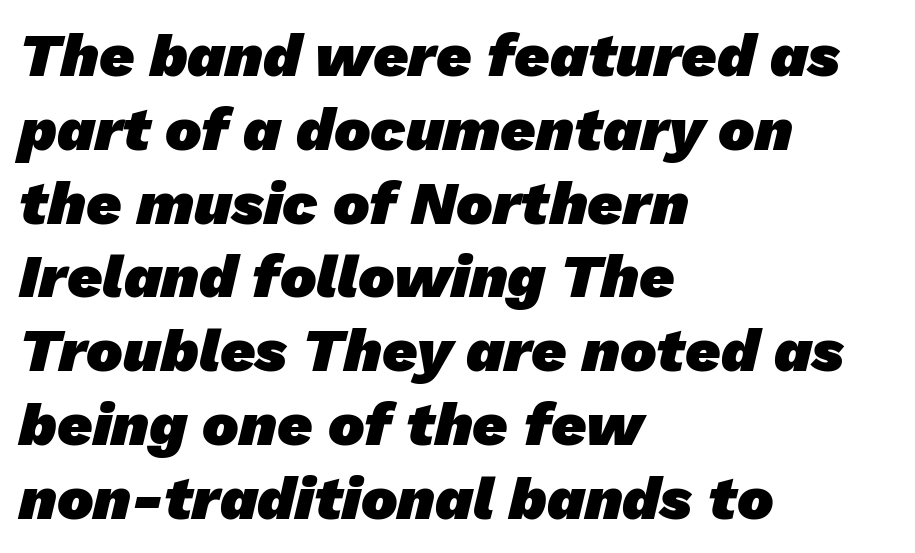
The image shows 61 px heavy sans-serif type; set left-aligned, line spacing 1.21x, normal letter spacing, not underlined; low stroke contrast and a medium x-height.
